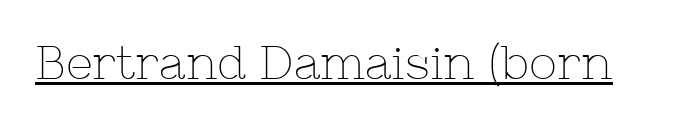
The image shows 47 px thin serif type, upright; set normal letter spacing, underlined; low stroke contrast and a medium x-height.
